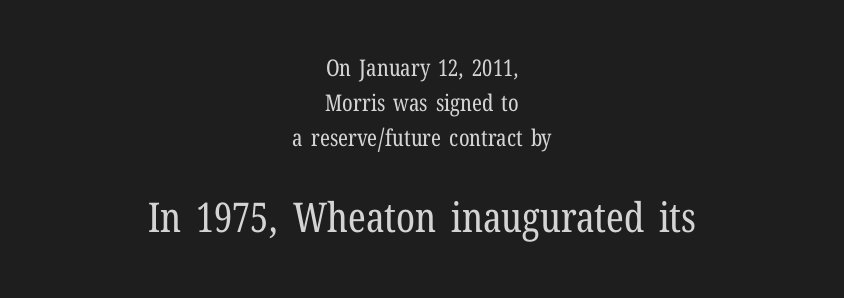
The later block is typeset at a bigger size than the earlier block. Proportional: the letters do not fall into vertical columns. The letters sit at their default tracking, neither squeezed nor spread. Which margin do the lines hug? Neither — every line sits in the middle. The rendering shows small feet on the letterforms — a serif design. Unlike italic type, these characters show no tilt at all.
